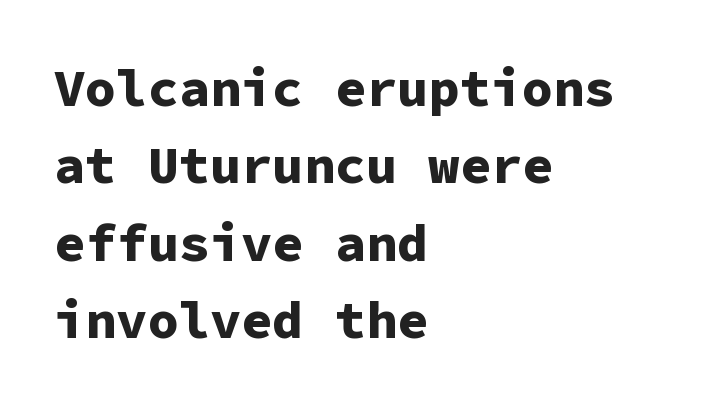
Italic? Not at all — the glyphs are vertical. These words are printed bold, with thick strokes throughout. The rendering anchors every line to the left-hand side. Interline gaps are of average width in this sample.
